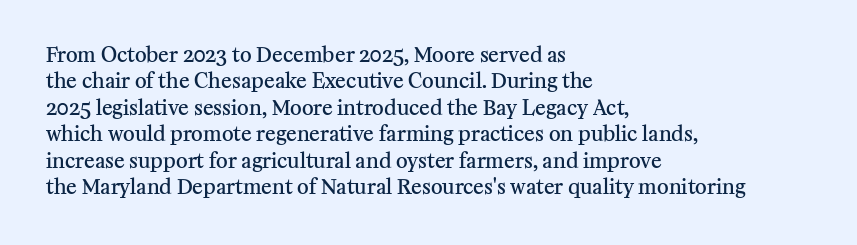
The image shows 20 px text type, upright; set left-aligned, normal line spacing (1.32x), normal letter spacing, not underlined.
